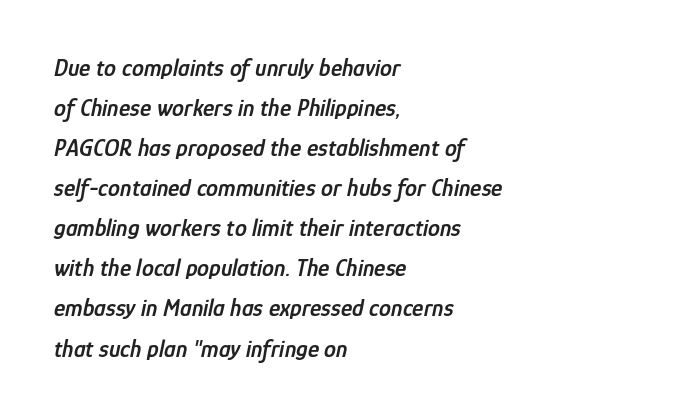
{"italic": "yes", "lean": "right", "slant_degrees": 12, "bold": "semi", "underline": "no", "align": "left", "line_spacing": "normal", "line_spacing_ratio": 1.67, "letter_spacing": "normal", "letter_spacing_em": 0.0, "glyph_px": 24}
